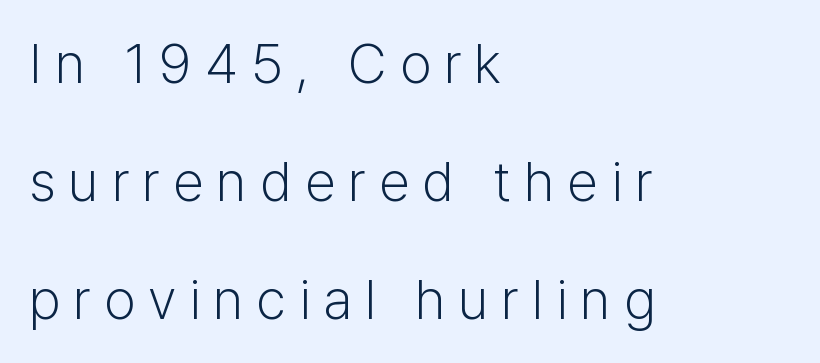
Q: Is the text bold? A: No.
Q: Is the text italic (slanted)? A: No, it is upright.
Q: Is the typeface a serif or a sans-serif typeface? A: Sans-serif.
Q: Is the text underlined? A: No.
Q: How is the paragraph aligned? A: Left-aligned.
Q: Is the spacing between letters normal or unusually wide? A: Unusually wide.
Q: Is the spacing between lines tight, normal or loose? A: Loose.
Q: Width (condensed, normal, or wide)? A: Normal.
Q: Stroke contrast? A: Low.
Q: x-height? A: Medium.
Q: Monospaced? A: No.
